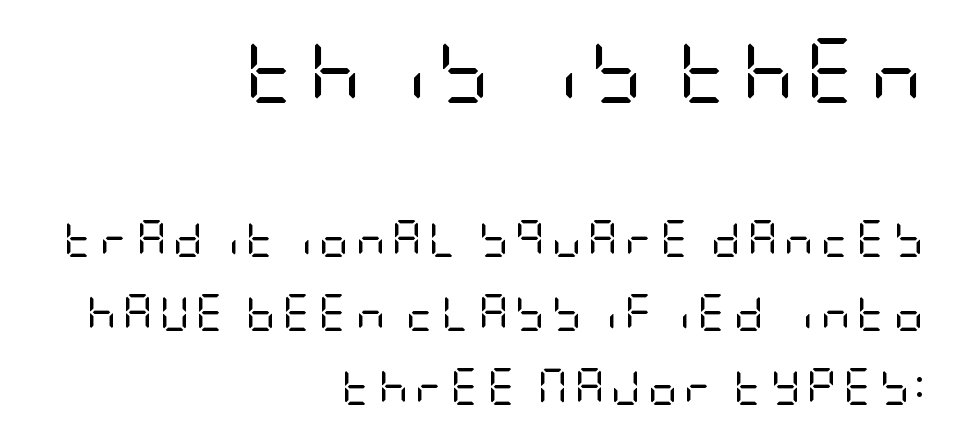
Q: Is the text bold? A: No.
Q: Is the text italic (slanted)? A: No, it is upright.
Q: Is the typeface a serif or a sans-serif typeface? A: Sans-serif.
Q: Is the text underlined? A: No.
Q: How is the paragraph aligned? A: Right-aligned.
Q: Is the spacing between lines tight, normal or loose? A: Loose.
Q: Which block of text is set in a larger size, the first (top) or the second (bottom)? A: The first (top) one.
Q: Width (condensed, normal, or wide)? A: Condensed.
Q: Stroke contrast? A: Low.
Q: x-height? A: Large.
